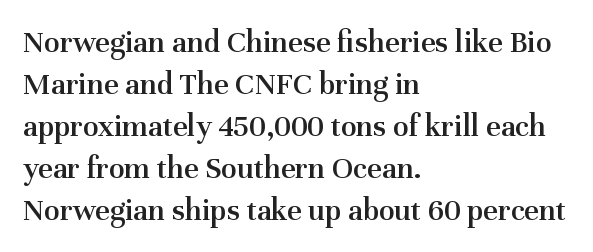
Q: Is the text bold? A: Semi-bold.
Q: Is the text italic (slanted)? A: No, it is upright.
Q: Is the typeface a serif or a sans-serif typeface? A: Serif.
Q: Is the text underlined? A: No.
Q: How is the paragraph aligned? A: Left-aligned.
Q: Is the spacing between letters normal or unusually wide? A: Normal.
Q: Is the spacing between lines tight, normal or loose? A: Normal.
Q: Width (condensed, normal, or wide)? A: Normal.
Q: Stroke contrast? A: Medium.
Q: x-height? A: Medium.
Q: Monospaced? A: No.
